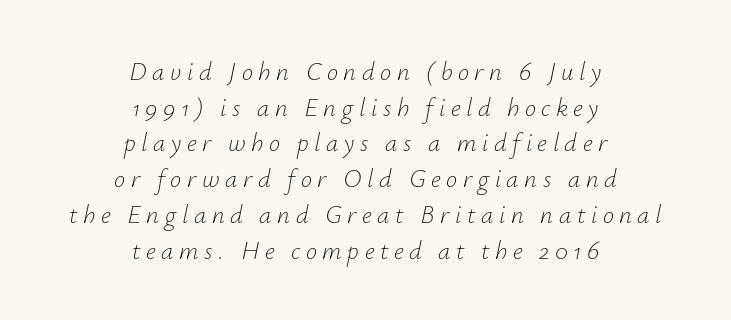
The image shows 25 px text type, italic (leaning right); set centered, normal line spacing (1.43x), unusually wide letter spacing (+0.22 em), not underlined.
